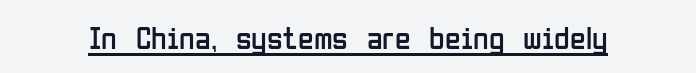
Q: Is the text bold? A: No.
Q: Is the text italic (slanted)? A: No, it is upright.
Q: Is the typeface a serif or a sans-serif typeface? A: Sans-serif.
Q: Is the text underlined? A: Yes.
Q: Is the spacing between letters normal or unusually wide? A: Normal.
Q: Width (condensed, normal, or wide)? A: Condensed.
Q: Stroke contrast? A: Low.
Q: x-height? A: Medium.
Q: Monospaced? A: No.
